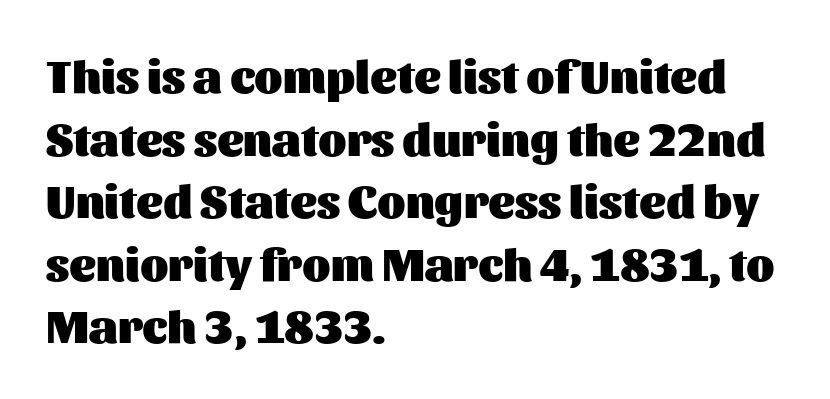
When letters stand straight like this, we call the style roman or upright. Font category for this specimen: sans-serif. The lines are quadded left. You could not count columns in this text — the font is proportionally spaced. Underline: absent.
